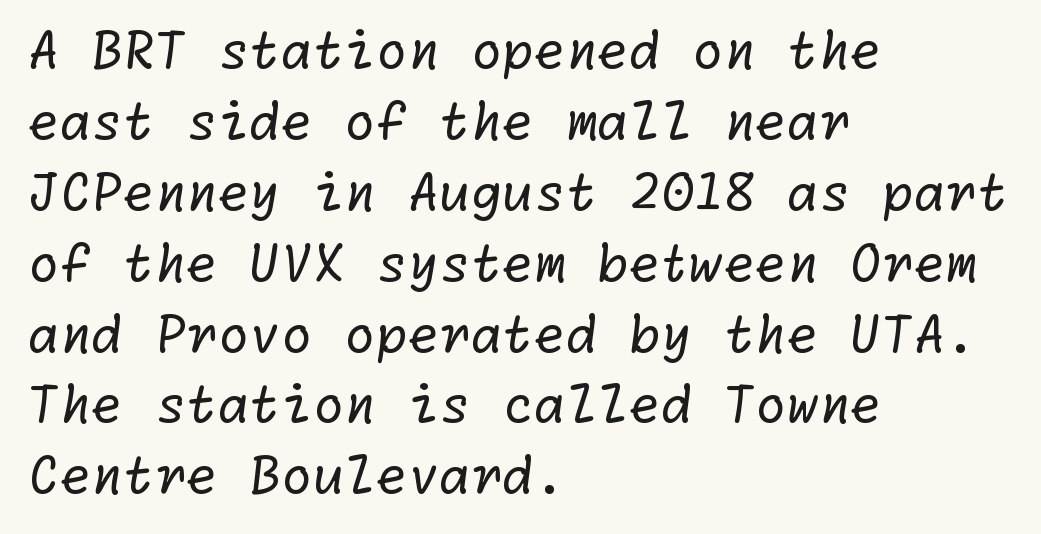
These lines sit exactly where default settings would place them. No feet cap the strokes, marking this as sans-serif type. The baseline area is clear. The passage shown is not bold in any degree. The lines are quadded left.
